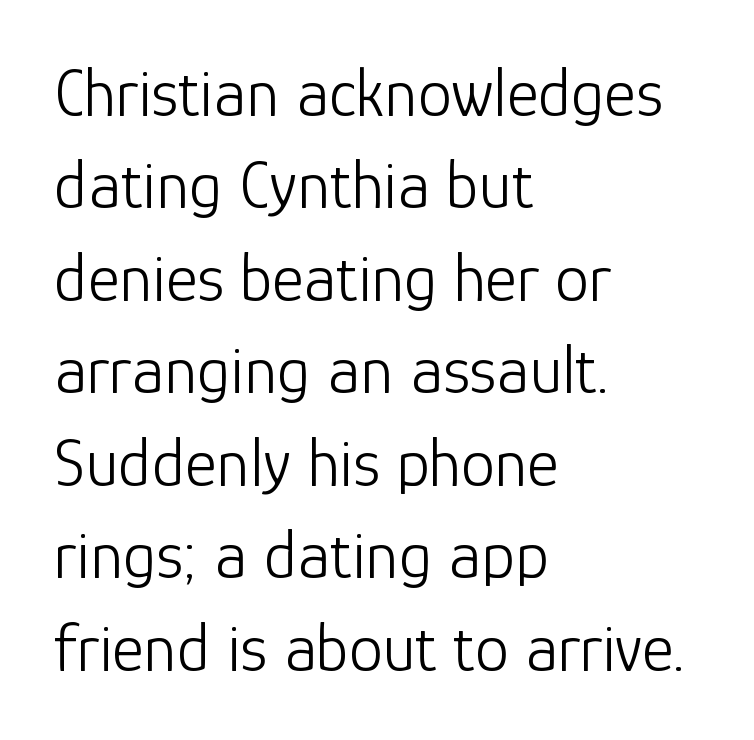
{"serif": "no", "italic": "no", "bold": "no", "weight": "light", "width": "normal", "stroke_contrast": "low", "x_height": "medium", "monospaced": "no", "underline": "no", "align": "left", "line_spacing": "normal", "line_spacing_ratio": 1.36, "letter_spacing": "normal", "letter_spacing_em": 0.0, "glyph_px": 68}
